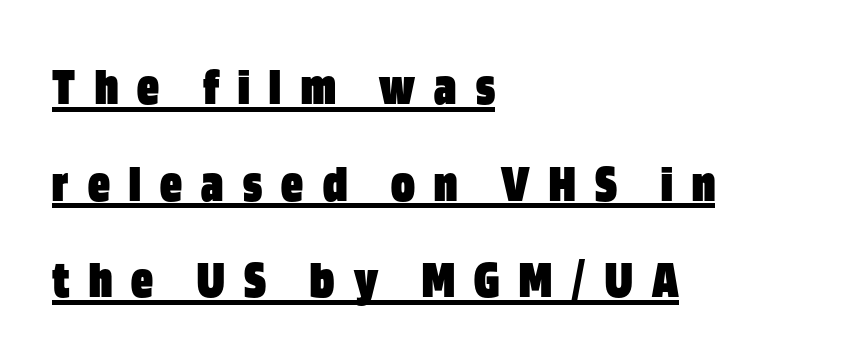
{"serif": "no", "italic": "no", "bold": "yes", "weight": "heavy", "width": "condensed", "stroke_contrast": "low", "x_height": "large", "monospaced": "no", "underline": "yes", "align": "left", "line_spacing_ratio": 1.79, "letter_spacing": "wide", "letter_spacing_em": 0.36, "glyph_px": 54}
